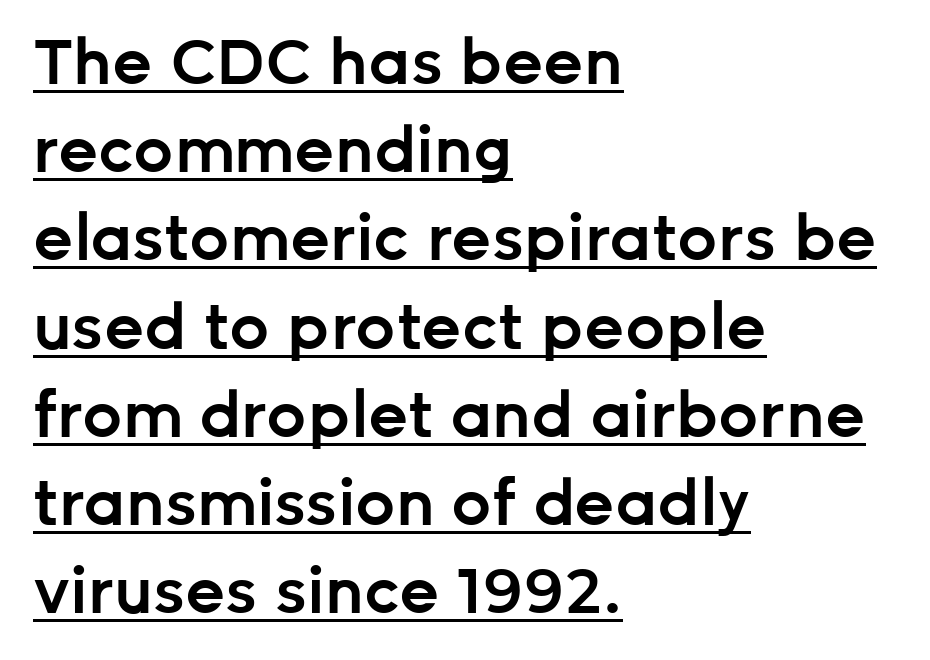
The image shows 63 px semibold sans-serif type, upright; set left-aligned, normal line spacing (1.4x), normal letter spacing, underlined; low stroke contrast and a medium x-height.
